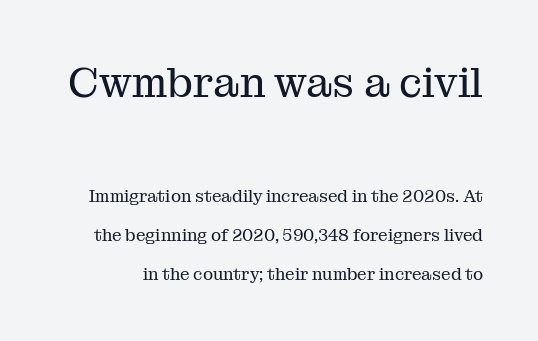
The image shows 42 px regular-weight serif type, upright; set loose line spacing (2.29x), normal letter spacing, not underlined; the first (top) block is 2.47x larger; medium stroke contrast and a medium x-height.
